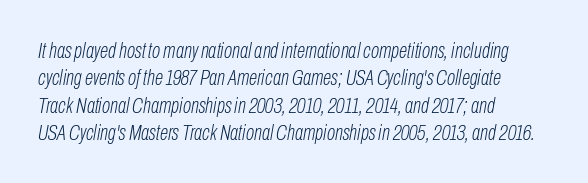
The lines in this sample share a left origin and differ only in where they stop. Observe the ordinary spacing: letters are neighbours, not strangers. Type without underlining. A typesetter would mark this as italic.
